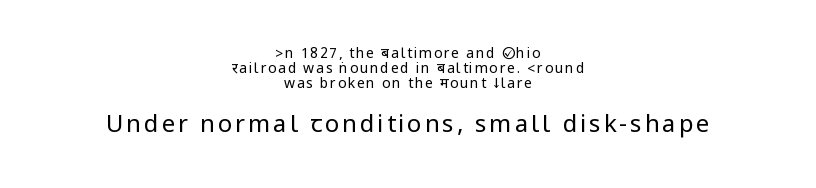
The image shows 24 px text type, upright; set centered, tight line spacing (1.07x), not underlined; the second (bottom) block is 1.71x larger.
